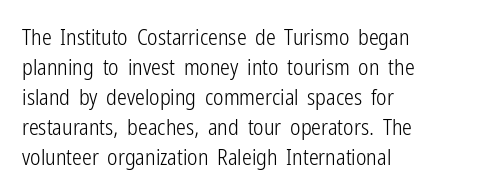
Q: Is the text bold? A: No.
Q: Is the text italic (slanted)? A: No, it is upright.
Q: Is the text underlined? A: No.
Q: How is the paragraph aligned? A: Left-aligned.
Q: Is the spacing between letters normal or unusually wide? A: Normal.
Q: Is the spacing between lines tight, normal or loose? A: Normal.
